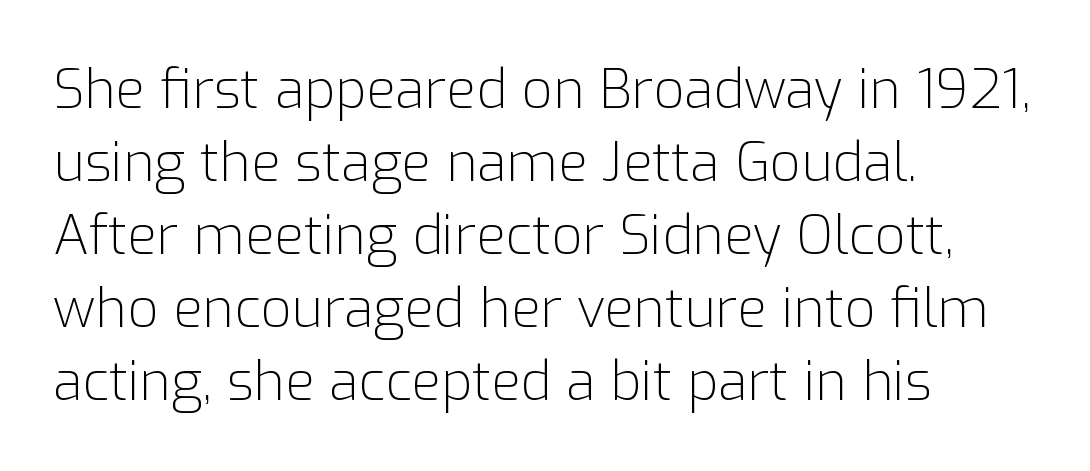
Q: Is the text bold? A: No.
Q: Is the text italic (slanted)? A: No, it is upright.
Q: Is the typeface a serif or a sans-serif typeface? A: Sans-serif.
Q: Is the text underlined? A: No.
Q: How is the paragraph aligned? A: Left-aligned.
Q: Is the spacing between letters normal or unusually wide? A: Normal.
Q: Is the spacing between lines tight, normal or loose? A: Normal.
Q: Width (condensed, normal, or wide)? A: Normal.
Q: Stroke contrast? A: Low.
Q: x-height? A: Medium.
Q: Monospaced? A: No.
